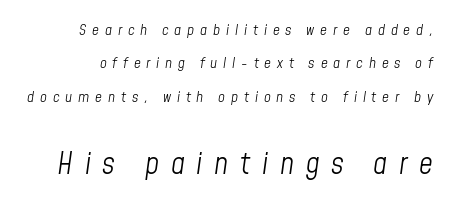
The image shows 30 px light, condensed type, italic (leaning right); set loose line spacing (2.22x), unusually wide letter spacing (+0.39 em), not underlined; the second (bottom) block is 2.0x larger; low stroke contrast and a medium x-height.
